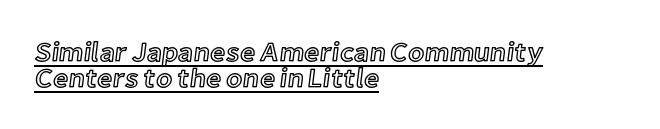
The image shows 27 px text type; set left-aligned, tight line spacing (0.96x), normal letter spacing, underlined.
